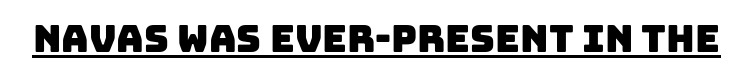
Q: Is the typeface a serif or a sans-serif typeface? A: Sans-serif.
Q: Is the text underlined? A: Yes.
Q: Is the spacing between letters normal or unusually wide? A: Normal.
Q: Width (condensed, normal, or wide)? A: Normal.
Q: Stroke contrast? A: Low.
Q: x-height? A: Large.
Q: Monospaced? A: No.
